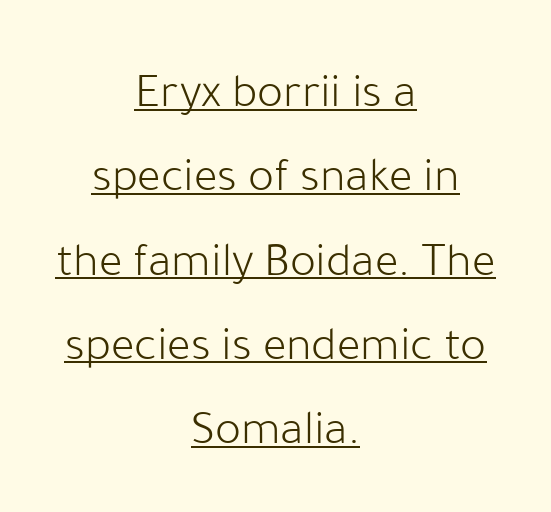
Character widths vary here, with narrow letters taking less room than wide ones. Are there feet on the stems? There aren't — it's a sans. Check the space under the baseline: a stroke is drawn there. Think standard paragraph weight, or any step lighter than that. Tracking here is standard; glyphs follow each other at the usual distance.
